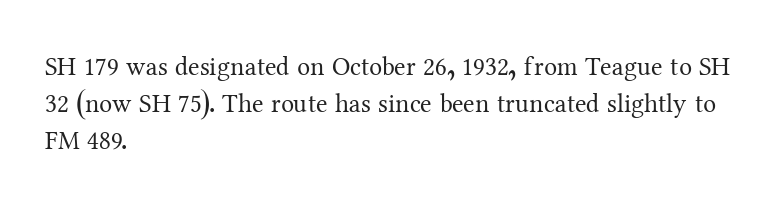
{"italic": "no", "bold": "no", "underline": "no", "align": "left", "line_spacing": "normal", "line_spacing_ratio": 1.43, "letter_spacing": "normal", "letter_spacing_em": 0.0, "glyph_px": 26}
